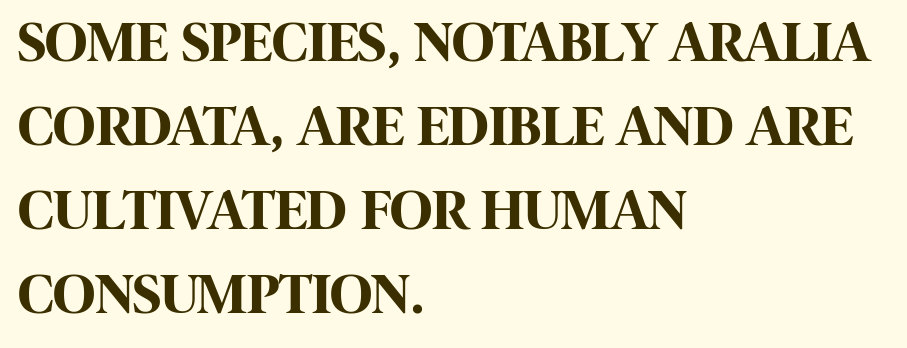
The image shows 58 px bold, condensed sans-serif type, upright; set left-aligned, normal line spacing (1.45x), normal letter spacing, not underlined; high stroke contrast and a large x-height.
